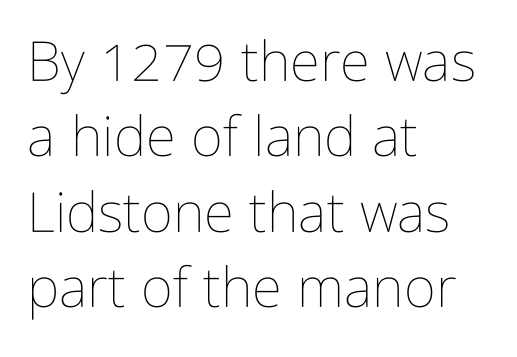
Weight: regular or lighter. The letters sit at their default tracking, neither squeezed nor spread. In terms of leading, this rendering sits right in the middle. The face used here is proportionally spaced, like ordinary book or web type.
